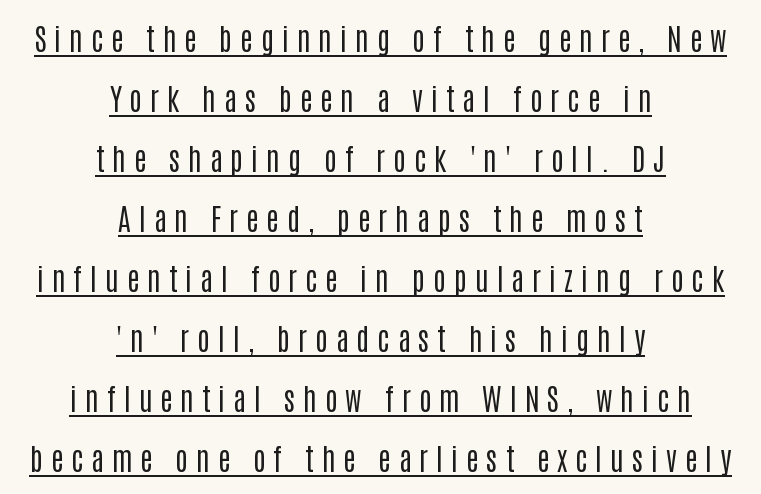
Q: Is the text bold? A: No.
Q: Is the text italic (slanted)? A: No, it is upright.
Q: Is the typeface a serif or a sans-serif typeface? A: Sans-serif.
Q: Is the text underlined? A: Yes.
Q: How is the paragraph aligned? A: Centered.
Q: Is the spacing between letters normal or unusually wide? A: Unusually wide.
Q: Is the spacing between lines tight, normal or loose? A: Loose.
Q: Width (condensed, normal, or wide)? A: Condensed.
Q: Stroke contrast? A: Low.
Q: x-height? A: Large.
Q: Monospaced? A: No.
